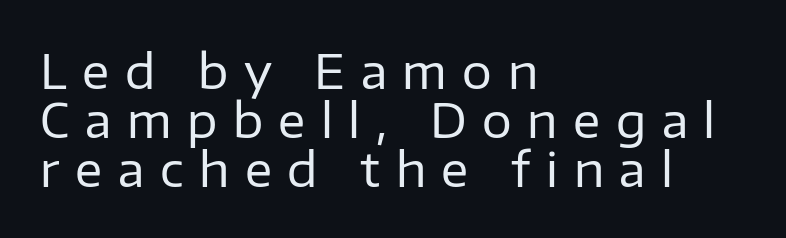
No letter is thick-stroked: the sample isn't bold. Glyph-to-glyph distance is far greater than everyday printed text. The lettering holds an erect, upright posture throughout. All the whitespace from short lines collects on the right. This block would grow much taller if given ordinary leading; it's compressed now. Each letter keeps its own natural width here, so spacing adapts to shape.
